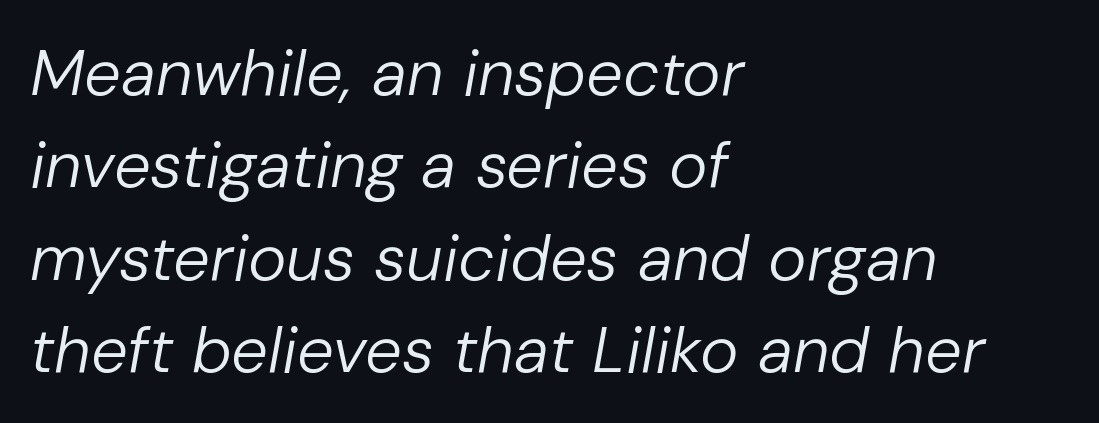
Vertically, the passage feels balanced, rows spaced as you'd expect. Rendered with sloped, italic letterforms. A typesetter would call this proportional, since set widths differ per character. Compared with typical body copy, the letter spacing here is the same. Weight class: somewhere from thin through regular.
